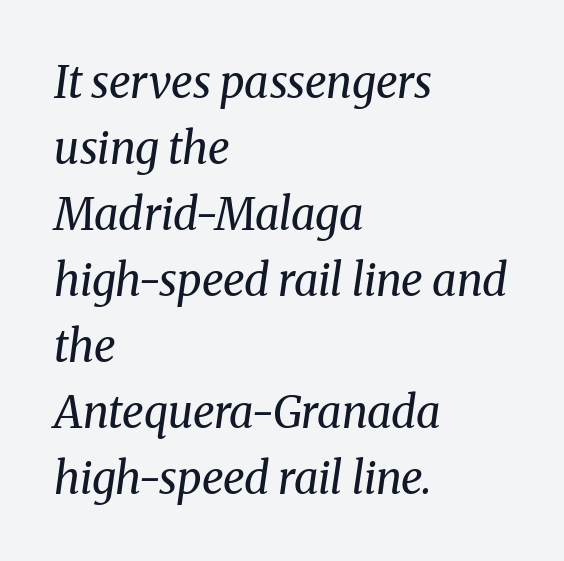
Weight: in the light-to-regular range. These lines keep a tight, regular rhythm from letter to letter. In terms of posture, this sample is oblique. A normal amount of white space separates one row of letters from the next. If you drew a ruler down the left edge, every line would touch it.
